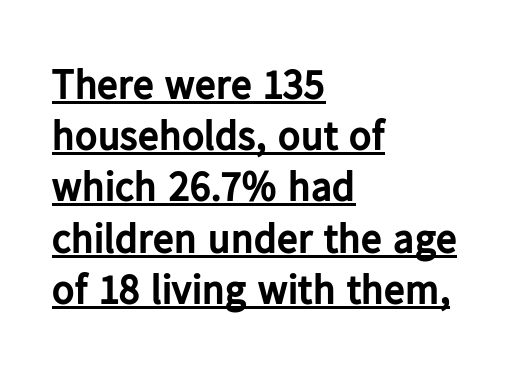
Q: Is the text bold? A: Yes.
Q: Is the text italic (slanted)? A: No, it is upright.
Q: Is the typeface a serif or a sans-serif typeface? A: Sans-serif.
Q: Is the text underlined? A: Yes.
Q: How is the paragraph aligned? A: Left-aligned.
Q: Is the spacing between letters normal or unusually wide? A: Normal.
Q: Width (condensed, normal, or wide)? A: Normal.
Q: Stroke contrast? A: Low.
Q: x-height? A: Medium.
Q: Monospaced? A: No.
